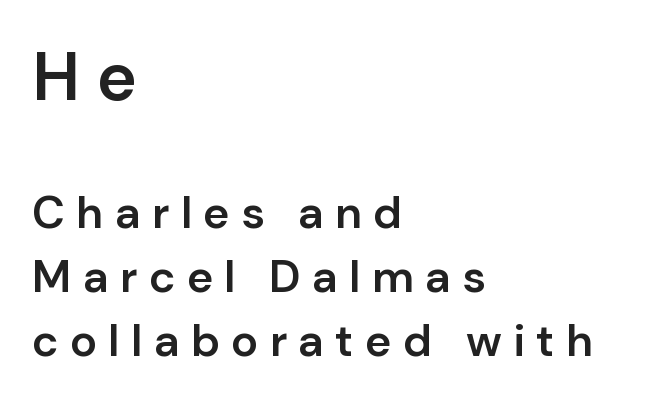
{"serif": "no", "italic": "no", "bold": "semi", "weight": "semibold", "width": "normal", "stroke_contrast": "low", "x_height": "medium", "monospaced": "no", "underline": "no", "align": "left", "line_spacing": "normal", "line_spacing_ratio": 1.42, "letter_spacing": "wide", "letter_spacing_em": 0.25, "larger_block": "first", "size_ratio": 1.51, "glyph_px": 68}
